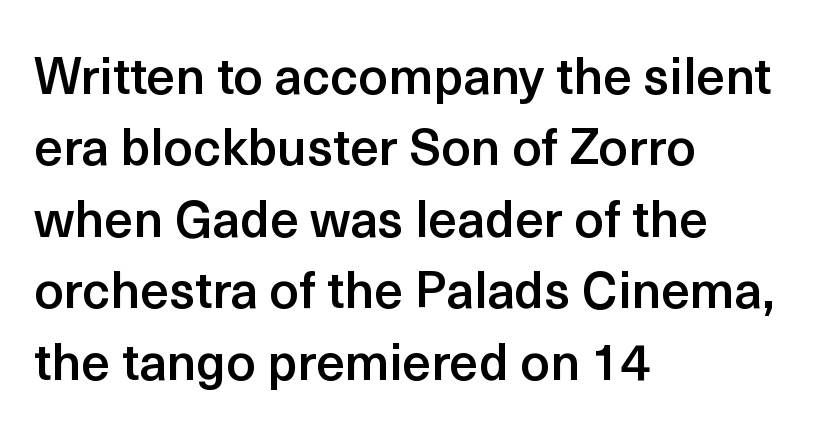
Q: Is the text bold? A: Semi-bold.
Q: Is the text italic (slanted)? A: No, it is upright.
Q: Is the typeface a serif or a sans-serif typeface? A: Sans-serif.
Q: Is the text underlined? A: No.
Q: How is the paragraph aligned? A: Left-aligned.
Q: Is the spacing between letters normal or unusually wide? A: Normal.
Q: Is the spacing between lines tight, normal or loose? A: Normal.
Q: Width (condensed, normal, or wide)? A: Normal.
Q: x-height? A: Medium.
Q: Monospaced? A: No.
